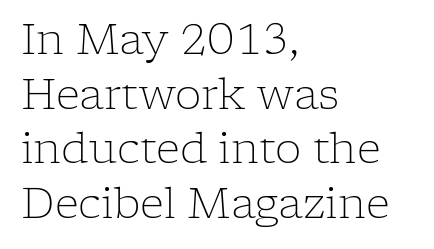
Q: Is the text bold? A: No.
Q: Is the text italic (slanted)? A: No, it is upright.
Q: Is the typeface a serif or a sans-serif typeface? A: Serif.
Q: Is the text underlined? A: No.
Q: How is the paragraph aligned? A: Left-aligned.
Q: Is the spacing between letters normal or unusually wide? A: Normal.
Q: Is the spacing between lines tight, normal or loose? A: Normal.
Q: Width (condensed, normal, or wide)? A: Normal.
Q: Stroke contrast? A: Low.
Q: x-height? A: Medium.
Q: Monospaced? A: No.
